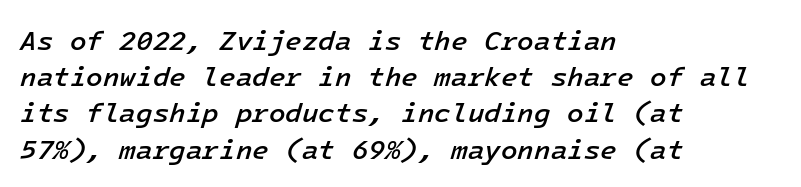
Q: Is the text bold? A: Semi-bold.
Q: Is the text italic (slanted)? A: Yes, it leans right by about 16 degrees.
Q: Is the text underlined? A: No.
Q: How is the paragraph aligned? A: Left-aligned.
Q: Is the spacing between letters normal or unusually wide? A: Normal.
Q: Is the spacing between lines tight, normal or loose? A: Normal.
